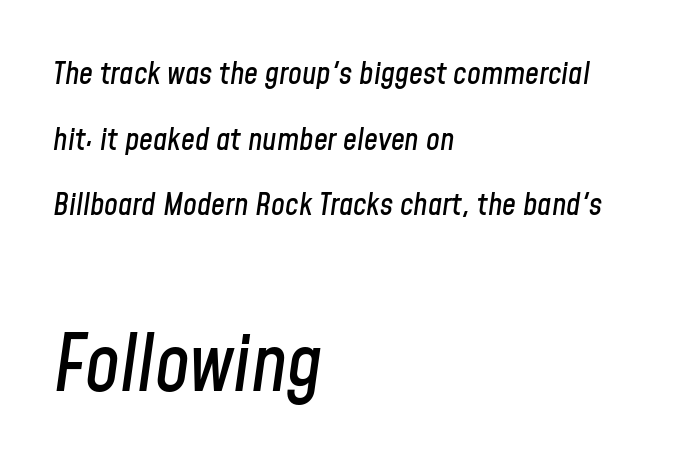
Horizontal bands of white between lines are thick stripes. The whole block is typeset with a tilt. Larger block? The one below; the one above is distinctly smaller. These lines are rendered in a variable-pitch font. Default kerning and tracking; the words read as compact shapes. The gap between lines stays unmarked.
